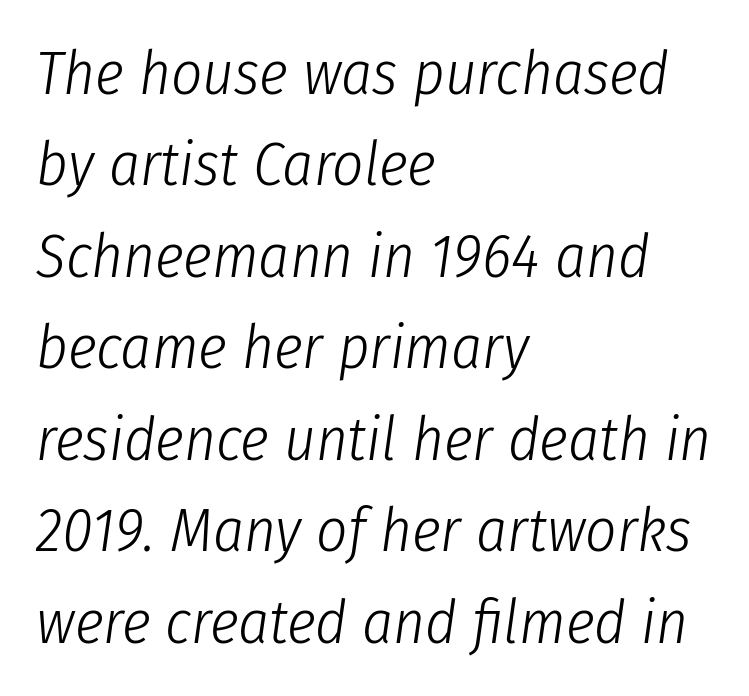
Q: Is the text bold? A: No.
Q: Is the text italic (slanted)? A: Yes, it leans right by about 8 degrees.
Q: Is the text underlined? A: No.
Q: How is the paragraph aligned? A: Left-aligned.
Q: Is the spacing between letters normal or unusually wide? A: Normal.
Q: Is the spacing between lines tight, normal or loose? A: Normal.
Q: Width (condensed, normal, or wide)? A: Condensed.
Q: Stroke contrast? A: Low.
Q: x-height? A: Medium.
Q: Monospaced? A: No.
